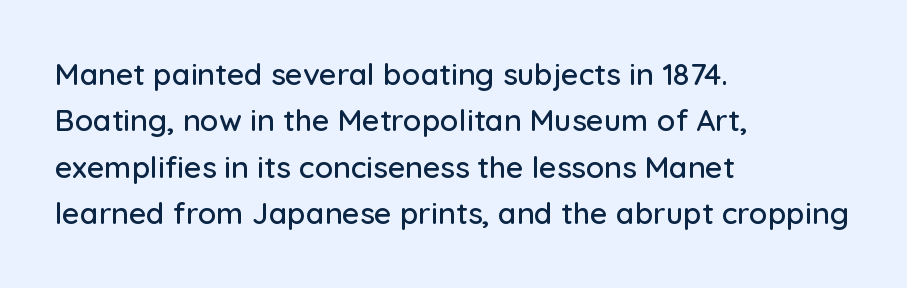
{"serif": "no", "italic": "no", "width": "normal", "stroke_contrast": "low", "x_height": "medium", "monospaced": "no", "underline": "no", "align": "left", "line_spacing": "normal", "line_spacing_ratio": 1.55, "letter_spacing": "normal", "letter_spacing_em": 0.0, "glyph_px": 30}
